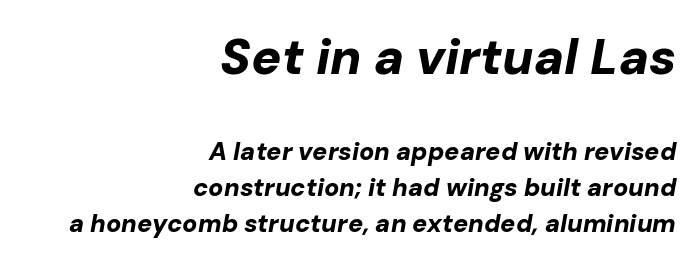
The image shows 50 px bold type, italic (leaning right); set right-aligned, normal line spacing (1.43x), normal letter spacing, not underlined; the first (top) block is 2.0x larger; low stroke contrast and a medium x-height.
